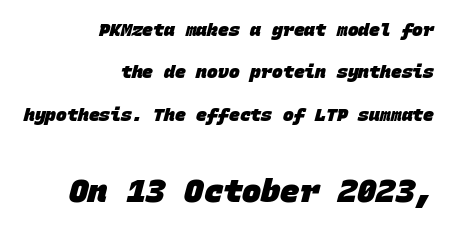
Does the copy run flush right? Yes — the right margin is perfectly even. Examine the stroke ends and you'll find no serifs. A student would notice the bottom passage is typeset larger than what precedes it. A typesetter would call this leading open, well beyond the default. Note the uniform advance width — an 'i' takes as much space as an 'm'.
